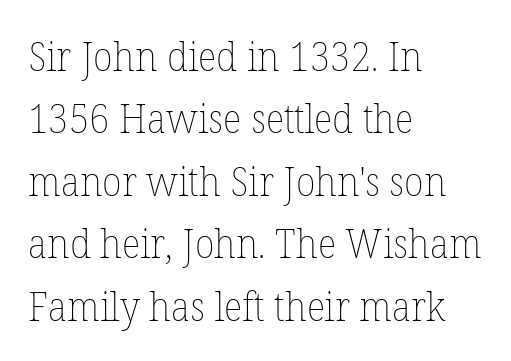
Q: Is the text bold? A: No.
Q: Is the text italic (slanted)? A: No, it is upright.
Q: Is the text underlined? A: No.
Q: How is the paragraph aligned? A: Left-aligned.
Q: Is the spacing between letters normal or unusually wide? A: Normal.
Q: Is the spacing between lines tight, normal or loose? A: Normal.
Q: Width (condensed, normal, or wide)? A: Normal.
Q: Stroke contrast? A: Low.
Q: x-height? A: Medium.
Q: Monospaced? A: No.
